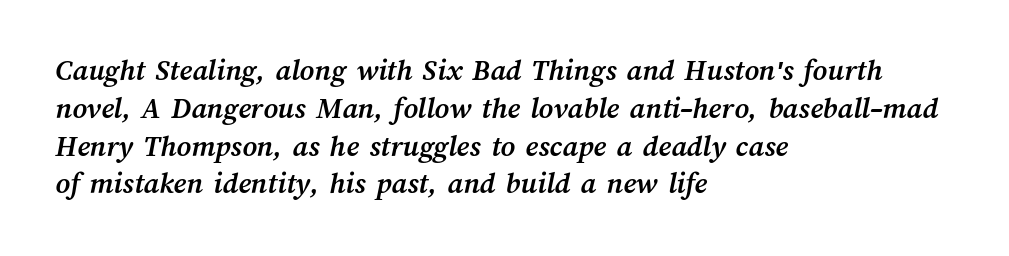
Q: Is the text bold? A: Yes.
Q: Is the text underlined? A: No.
Q: How is the paragraph aligned? A: Left-aligned.
Q: Is the spacing between letters normal or unusually wide? A: Normal.
Q: Width (condensed, normal, or wide)? A: Normal.
Q: Stroke contrast? A: Medium.
Q: x-height? A: Medium.
Q: Monospaced? A: No.
